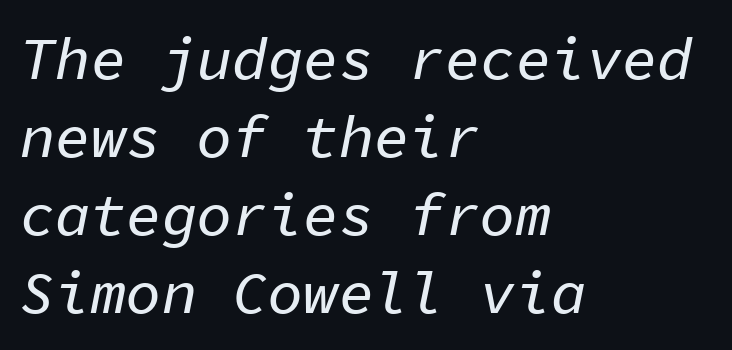
Q: Is the text italic (slanted)? A: Yes, it leans right by about 11 degrees.
Q: Is the text underlined? A: No.
Q: How is the paragraph aligned? A: Left-aligned.
Q: Is the spacing between letters normal or unusually wide? A: Normal.
Q: Is the spacing between lines tight, normal or loose? A: Normal.
Q: Width (condensed, normal, or wide)? A: Normal.
Q: Stroke contrast? A: Low.
Q: x-height? A: Medium.
Q: Monospaced? A: Yes.
